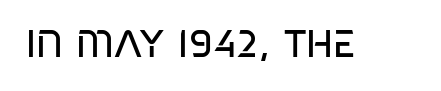
Honestly, there is no underline to notice here at all. The letterforms sit shoulder to shoulder at normal distance. Weight: in the light-to-regular range. Think of a printed novel: that variable character pitch is what you see here. In terms of letterform style, serifs are entirely absent.
